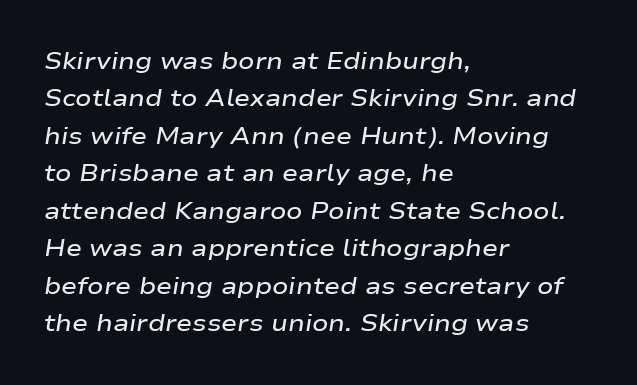
The image shows 24 px text type, italic (leaning right); set left-aligned, normal line spacing (1.56x), normal letter spacing, not underlined.
